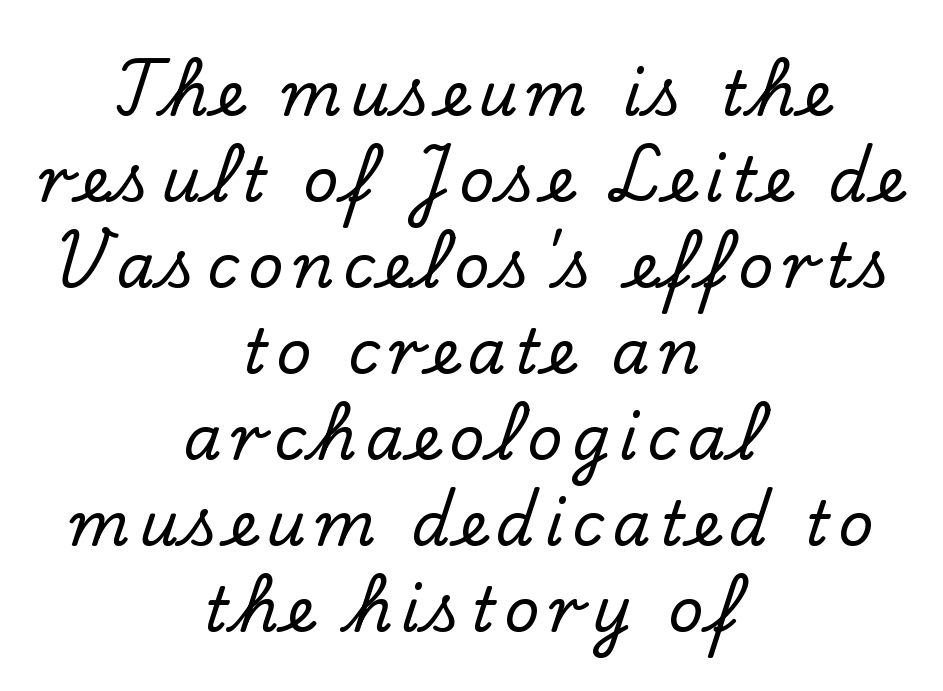
Q: Is the text italic (slanted)? A: Yes.
Q: Is the typeface a serif or a sans-serif typeface? A: Serif.
Q: Is the text underlined? A: No.
Q: How is the paragraph aligned? A: Centered.
Q: Is the spacing between lines tight, normal or loose? A: Normal.
Q: Width (condensed, normal, or wide)? A: Normal.
Q: Stroke contrast? A: Low.
Q: x-height? A: Small.
Q: Monospaced? A: No.
